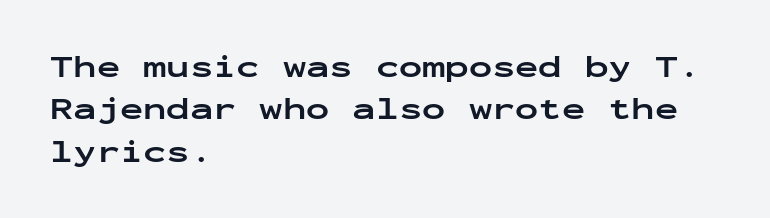
The letters sit at their default tracking, neither squeezed nor spread. One glance says typical: line gaps are just what's usual. The passage shown is emphatically bold. Reading down the block, your eye returns to a fixed left position each line.
